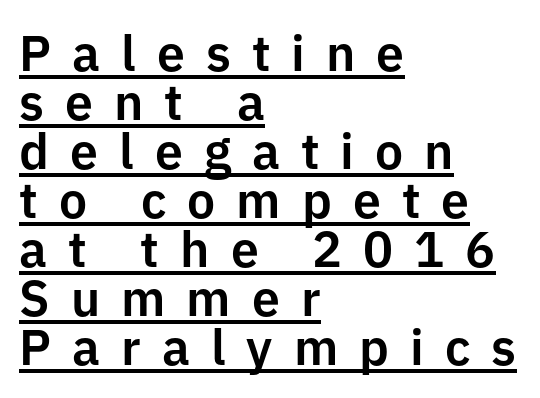
The image shows 50 px sans-serif type, upright; set left-aligned, tight line spacing (0.98x), unusually wide letter spacing (+0.42 em), underlined; low stroke contrast and a medium x-height.
